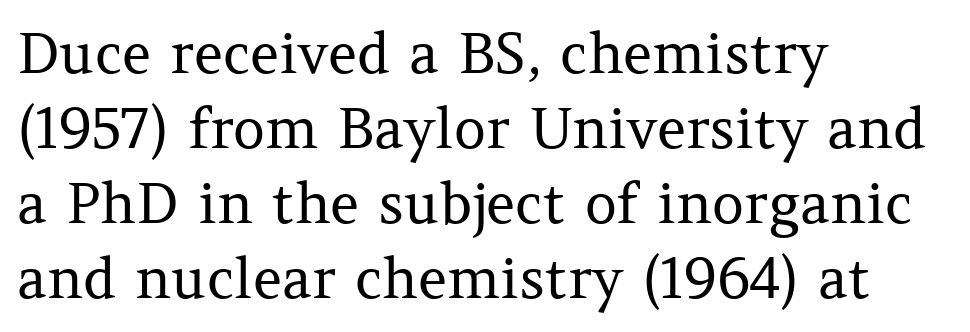
The image shows 56 px regular-weight serif type, upright; set left-aligned, normal line spacing (1.34x), normal letter spacing, not underlined; medium stroke contrast and a medium x-height.
